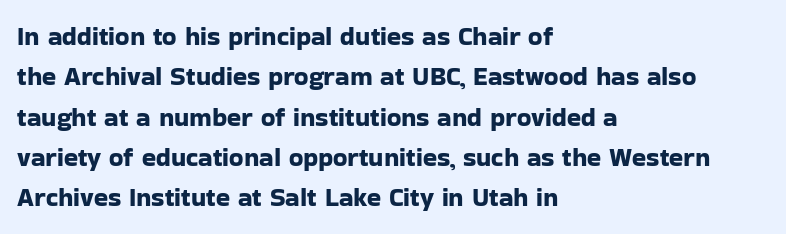
The image shows 26 px text type, upright; set left-aligned, normal line spacing (1.55x), normal letter spacing, not underlined.
